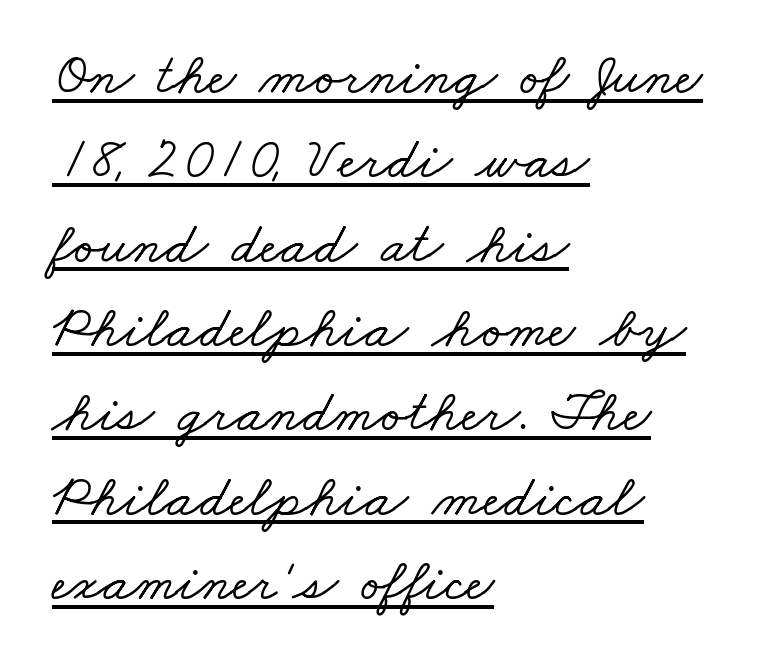
{"serif": "yes", "width": "wide", "stroke_contrast": "low", "x_height": "small", "monospaced": "no", "underline": "yes", "align": "left", "line_spacing": "normal", "line_spacing_ratio": 1.43, "letter_spacing": "normal", "letter_spacing_em": 0.0, "glyph_px": 59}
